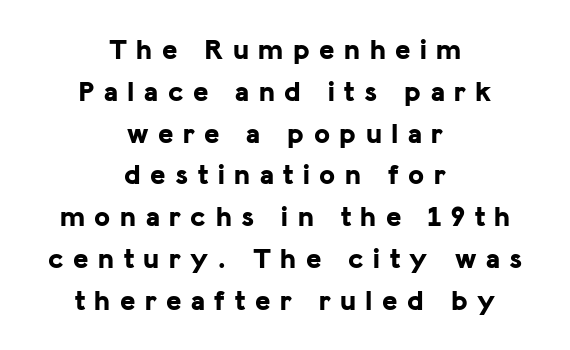
Classification — sans serif. I'd describe the lettering as bold — thick and assertive. Decoration check: the copy has no underline. Think of a printed novel: that variable character pitch is what you see here. Is there any slant? The stems are plumb.
